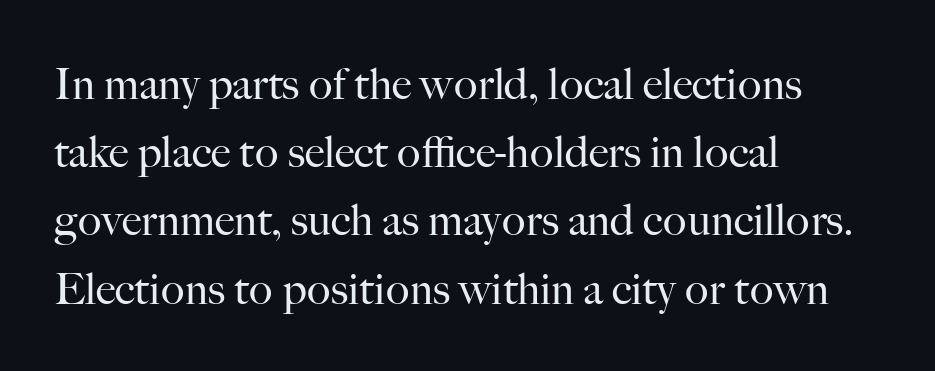
{"serif": "yes", "italic": "no", "bold": "no", "weight": "regular", "width": "normal", "stroke_contrast": "high", "x_height": "small", "monospaced": "no", "underline": "no", "align": "left", "line_spacing": "normal", "line_spacing_ratio": 1.55, "letter_spacing": "normal", "letter_spacing_em": 0.0, "glyph_px": 44}
